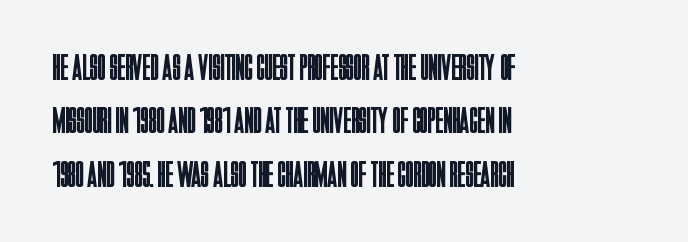
Compared with a centered layout, this one pins lines to the left instead. Does the type have serifs? No, each stem ends abruptly. Vertically, the passage feels balanced, rows spaced as you'd expect. Characters follow at the spacing the type designer built in.
